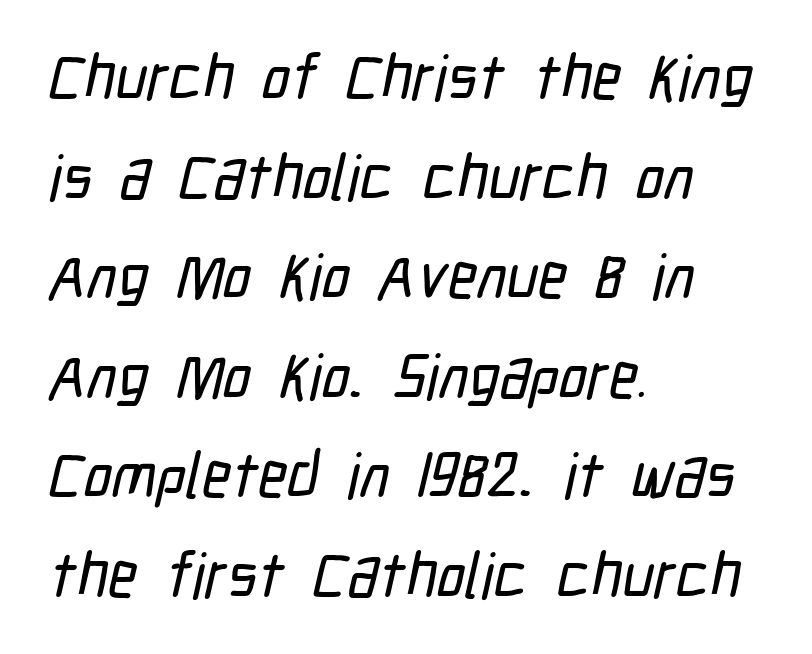
The image shows 63 px condensed sans-serif type; set left-aligned, normal line spacing (1.58x), normal letter spacing, not underlined; low stroke contrast and a medium x-height.
